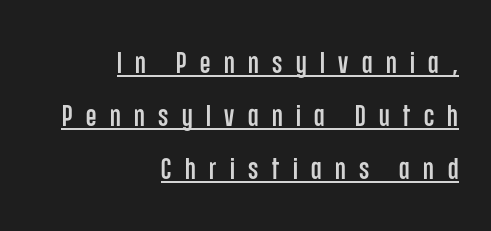
The image shows 30 px condensed sans-serif type, upright; set right-aligned, line spacing 1.77x, unusually wide letter spacing (+0.45 em), underlined; low stroke contrast and a large x-height.
